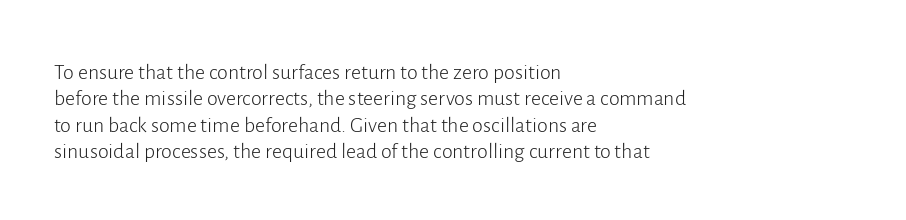
The image shows 22 px text type, upright; set left-aligned, line spacing 1.2x, normal letter spacing, not underlined.
